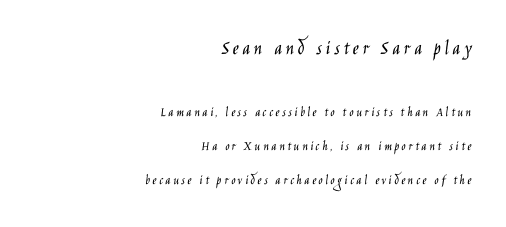
The lines are spread far apart with generous leading. These two chunks differ in scale, with the top chunk taking the larger measure. The weight tops out at a normal text grade.
